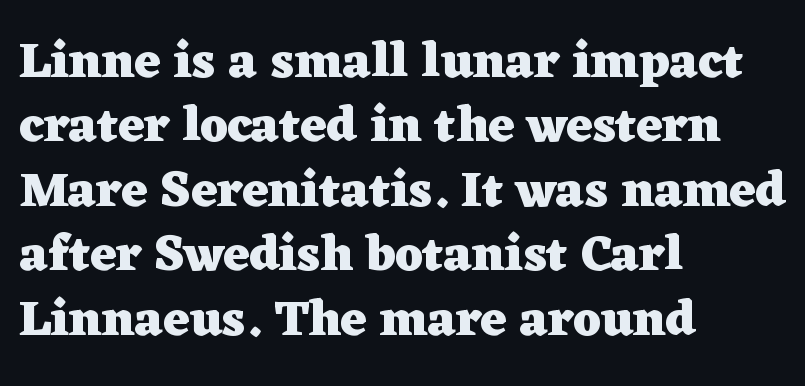
Q: Is the text bold? A: Yes.
Q: Is the text italic (slanted)? A: No, it is upright.
Q: Is the typeface a serif or a sans-serif typeface? A: Serif.
Q: Is the text underlined? A: No.
Q: How is the paragraph aligned? A: Left-aligned.
Q: Is the spacing between letters normal or unusually wide? A: Normal.
Q: Is the spacing between lines tight, normal or loose? A: Normal.
Q: Width (condensed, normal, or wide)? A: Wide.
Q: Stroke contrast? A: Low.
Q: x-height? A: Medium.
Q: Monospaced? A: No.
